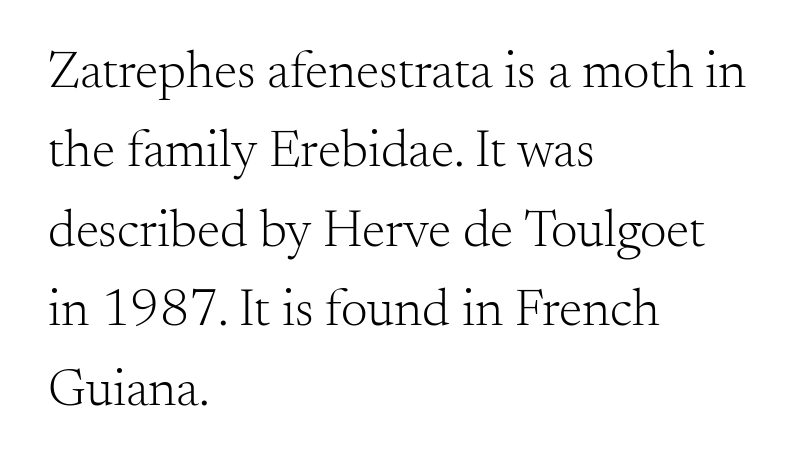
The image shows 53 px light serif type, upright; set left-aligned, normal line spacing (1.5x), normal letter spacing, not underlined; medium stroke contrast and a small x-height.
